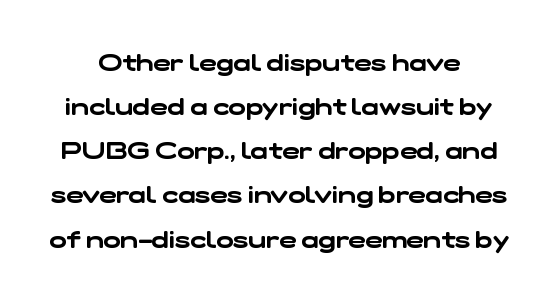
The passage shown has conventional tracking throughout. Underline: absent. Leading: increased.
